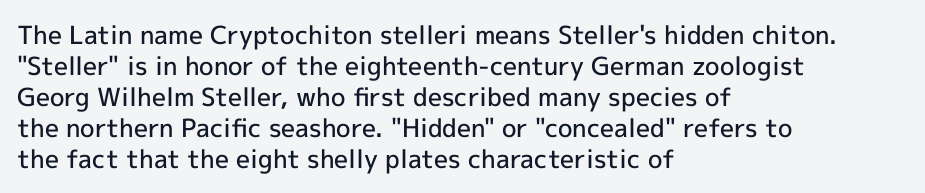
Q: Is the text bold? A: Semi-bold.
Q: Is the text italic (slanted)? A: No, it is upright.
Q: Is the text underlined? A: No.
Q: How is the paragraph aligned? A: Left-aligned.
Q: Is the spacing between letters normal or unusually wide? A: Normal.
